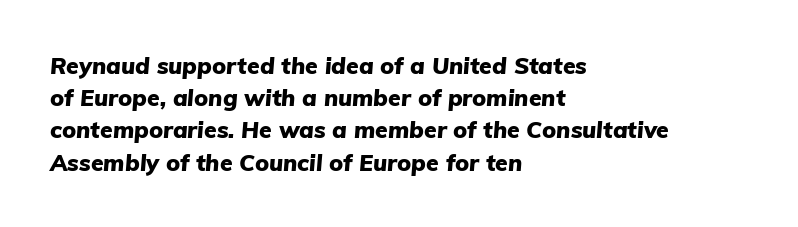
The image shows 23 px bold type, italic (leaning right); set left-aligned, normal line spacing (1.4x), normal letter spacing, not underlined.
